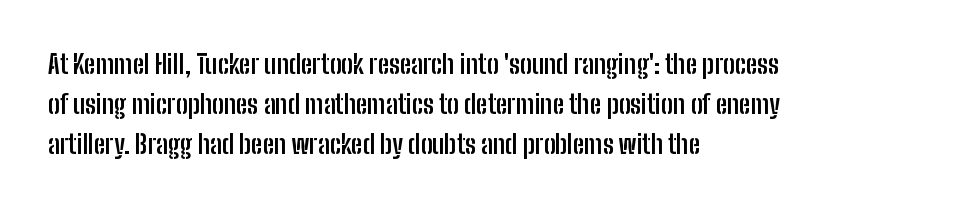
{"italic": "no", "bold": "yes", "underline": "no", "align": "left", "line_spacing": "normal", "line_spacing_ratio": 1.54, "letter_spacing": "normal", "letter_spacing_em": 0.0, "glyph_px": 26}
